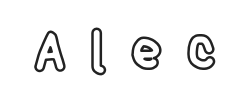
These lines have a slow, spaced-out rhythm from letter to letter. The letters stand upright; this is a roman face. Descenders hang freely into open space. Note the varied advance widths — an 'i' is clearly narrower than an 'm'.
